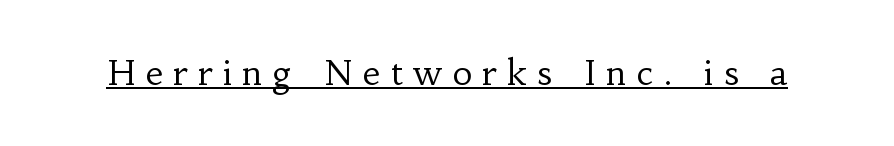
{"serif": "yes", "italic": "no", "bold": "no", "weight": "regular", "width": "normal", "stroke_contrast": "low", "x_height": "small", "monospaced": "no", "underline": "yes", "letter_spacing": "wide", "letter_spacing_em": 0.31, "glyph_px": 34}
